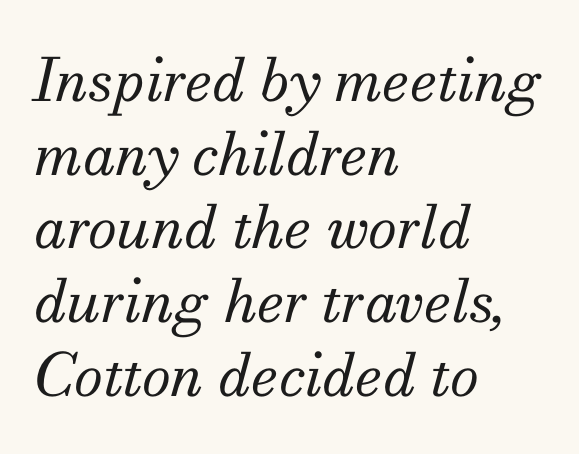
The image shows 59 px regular-weight serif type, italic (leaning right); set left-aligned, normal line spacing (1.25x), normal letter spacing, not underlined; medium stroke contrast and a small x-height.
